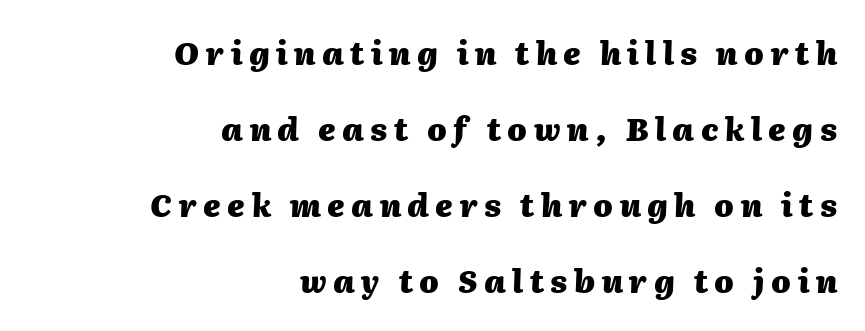
{"italic": "yes", "lean": "right", "slant_degrees": 2, "bold": "yes", "weight": "heavy", "width": "normal", "stroke_contrast": "medium", "x_height": "medium", "monospaced": "no", "underline": "no", "align": "right", "line_spacing": "loose", "line_spacing_ratio": 2.45, "letter_spacing": "wide", "letter_spacing_em": 0.21, "glyph_px": 31}
